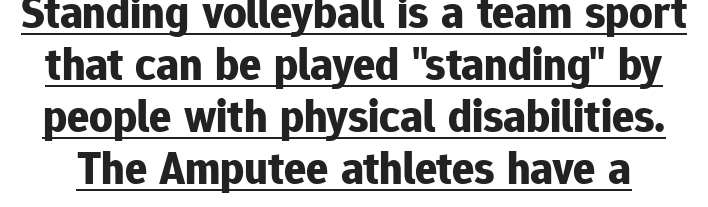
The image shows 46 px bold sans-serif type, upright; set tight line spacing (1.13x), normal letter spacing, underlined; low stroke contrast and a medium x-height.
